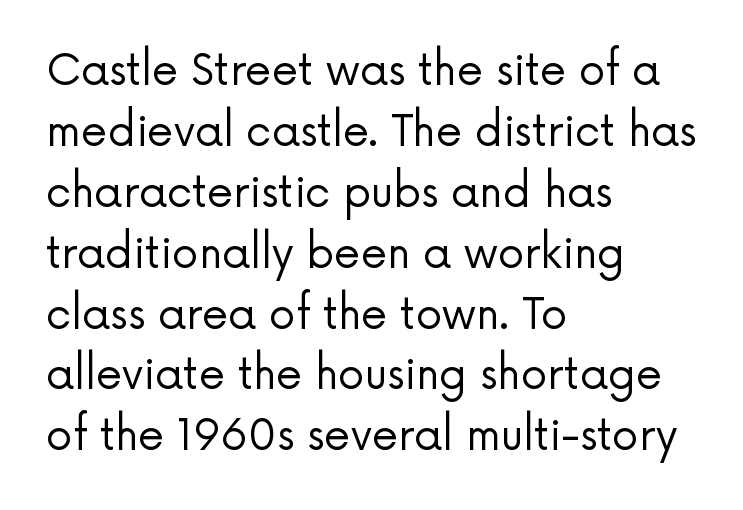
Q: Is the text bold? A: No.
Q: Is the text italic (slanted)? A: No, it is upright.
Q: Is the typeface a serif or a sans-serif typeface? A: Sans-serif.
Q: Is the text underlined? A: No.
Q: How is the paragraph aligned? A: Left-aligned.
Q: Is the spacing between letters normal or unusually wide? A: Normal.
Q: Is the spacing between lines tight, normal or loose? A: Normal.
Q: Width (condensed, normal, or wide)? A: Normal.
Q: Stroke contrast? A: Low.
Q: x-height? A: Medium.
Q: Monospaced? A: No.
